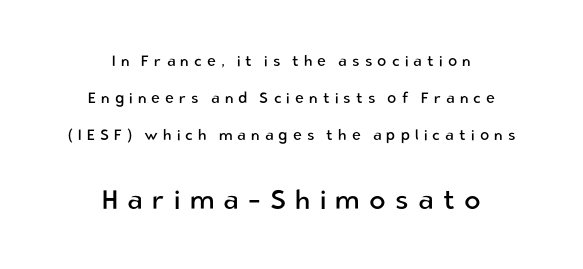
{"italic": "no", "bold": "no", "underline": "no", "align": "center", "line_spacing": "loose", "line_spacing_ratio": 2.47, "letter_spacing": "wide", "letter_spacing_em": 0.34, "larger_block": "second", "size_ratio": 1.8, "glyph_px": 27}
